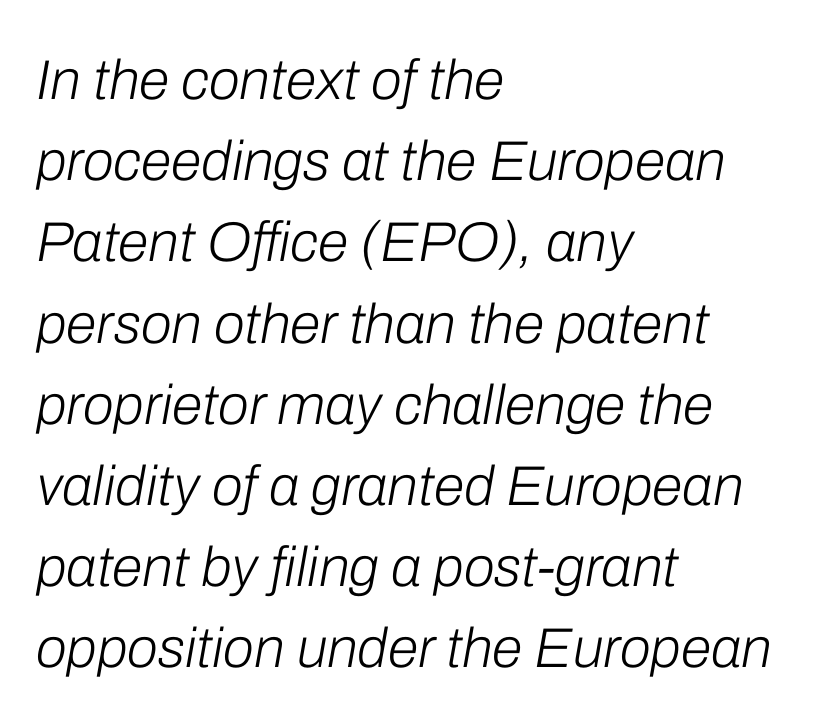
Q: Is the text bold? A: No.
Q: Is the text italic (slanted)? A: Yes, it leans right by about 10 degrees.
Q: Is the text underlined? A: No.
Q: How is the paragraph aligned? A: Left-aligned.
Q: Is the spacing between letters normal or unusually wide? A: Normal.
Q: Is the spacing between lines tight, normal or loose? A: Normal.
Q: Width (condensed, normal, or wide)? A: Normal.
Q: Stroke contrast? A: Low.
Q: x-height? A: Medium.
Q: Monospaced? A: No.
